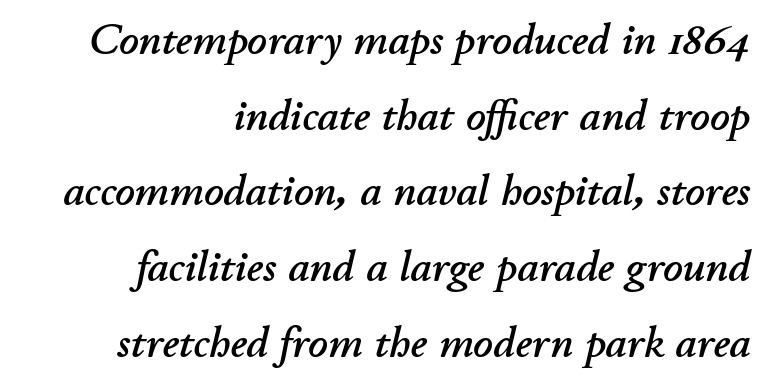
Q: Is the text italic (slanted)? A: Yes, it leans right by about 11 degrees.
Q: Is the text underlined? A: No.
Q: How is the paragraph aligned? A: Right-aligned.
Q: Is the spacing between letters normal or unusually wide? A: Normal.
Q: Width (condensed, normal, or wide)? A: Normal.
Q: Stroke contrast? A: Low.
Q: x-height? A: Small.
Q: Monospaced? A: No.
